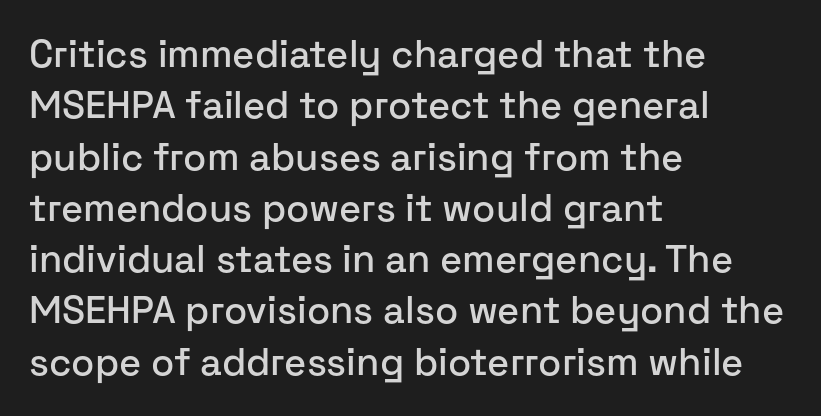
The image shows 38 px sans-serif type, upright; set left-aligned, normal line spacing (1.35x), normal letter spacing, not underlined; low stroke contrast and a medium x-height.
